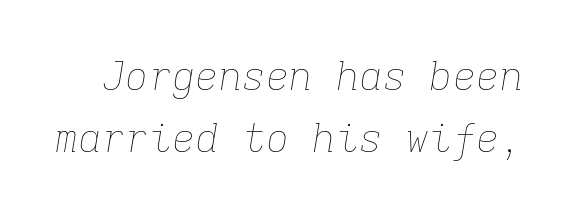
Q: Is the text bold? A: No.
Q: Is the text italic (slanted)? A: Yes, it leans right by about 9 degrees.
Q: Is the text underlined? A: No.
Q: Is the spacing between letters normal or unusually wide? A: Normal.
Q: Is the spacing between lines tight, normal or loose? A: Normal.
Q: Width (condensed, normal, or wide)? A: Normal.
Q: Stroke contrast? A: Low.
Q: x-height? A: Medium.
Q: Monospaced? A: Yes.
